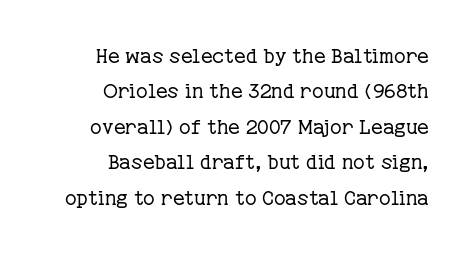
Q: Is the text bold? A: No.
Q: Is the text italic (slanted)? A: No, it is upright.
Q: Is the text underlined? A: No.
Q: How is the paragraph aligned? A: Right-aligned.
Q: Is the spacing between letters normal or unusually wide? A: Normal.
